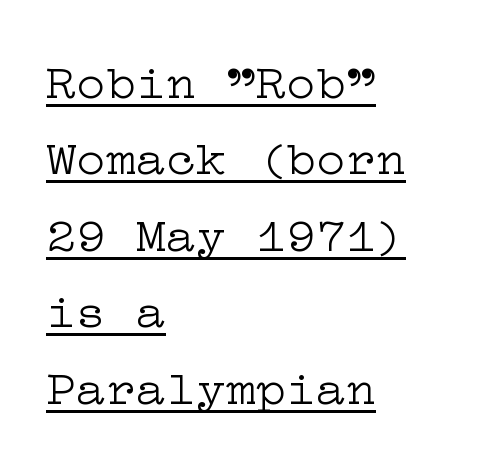
Nothing unusual about the tracking: characters are spaced as the font intends. All the whitespace from short lines collects on the right. This sample keeps an unexceptional amount of space between lines. Stems here are at most as thick as an everyday book face. Serifs: yes, visible at the terminals of the letterforms. Vertical strokes here are truly vertical.
